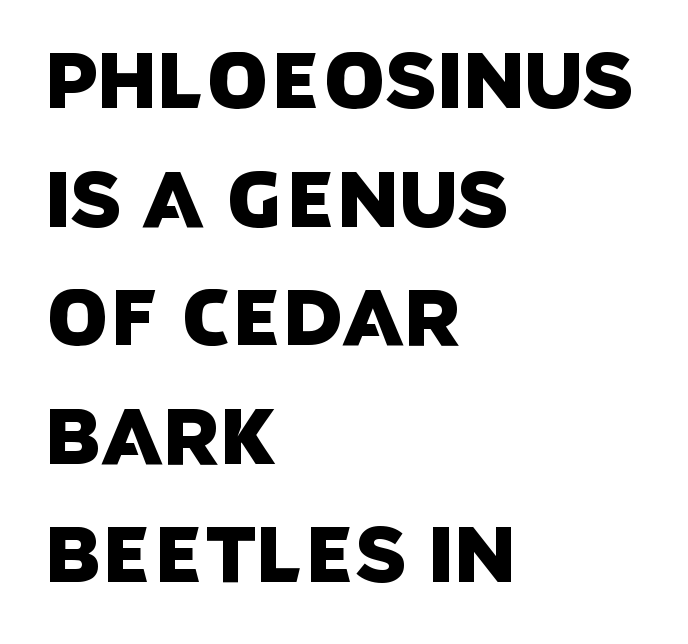
{"serif": "no", "width": "normal", "stroke_contrast": "low", "x_height": "large", "monospaced": "no", "underline": "no", "align": "left", "line_spacing": "normal", "line_spacing_ratio": 1.52, "letter_spacing": "normal", "letter_spacing_em": 0.0, "glyph_px": 78}
